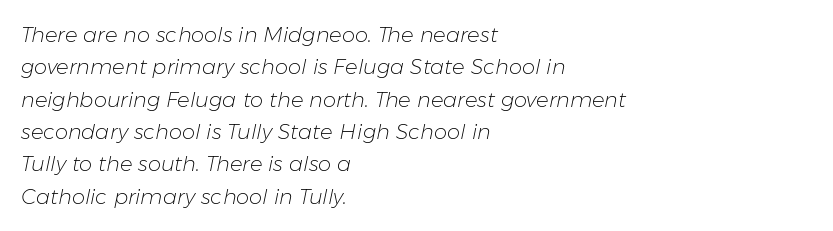
Between one letter and the next there's only the usual sliver of space. The letters are slanted; this is an italic face. Vertically, the passage feels balanced, rows spaced as you'd expect. The passage is arranged the way most books set body copy — flush left. Vertical stems look standard width or narrower in stroke.
